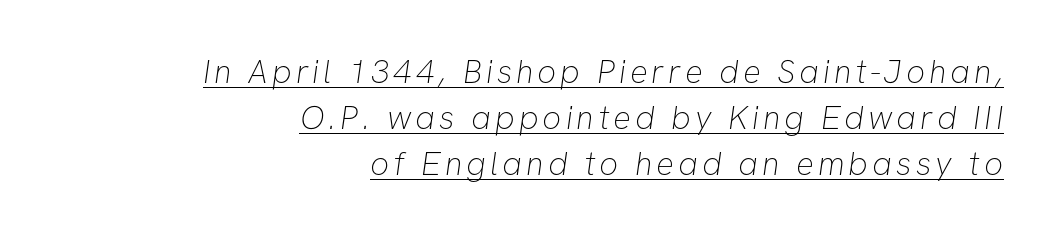
Has an underline been added? It has. Compared with typical paragraphs, the rows here are spaced about the same. This reads as an unemphasized weight, regular at the heaviest. A student would call this right alignment; a typographer would say flush right, rag left. This sample has the flowing, uneven cadence of proportional lettering.
